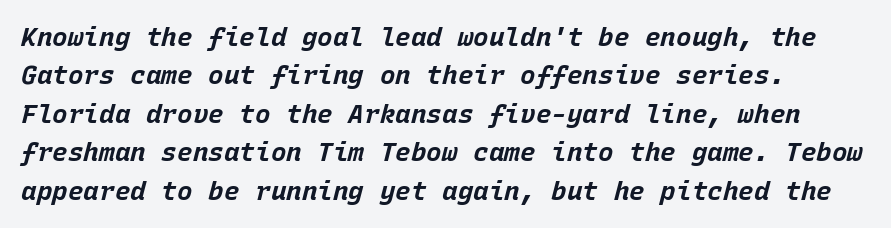
Summary of weight: heavy, a full bold. The axis of the letterforms is tilted away from vertical. The line texture is even and compact thanks to regular tracking. Interline gaps are of average width in this sample. The glyphs are unaccompanied by any horizontal stroke below them.
